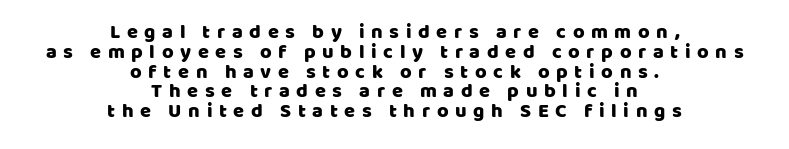
These lines were composed using upright roman letters. Plain, unruled lines of type. Here the glyphs are tracked loosely, breaking word shapes into spaced letters. Is there much room between lines? No — they nearly touch.
